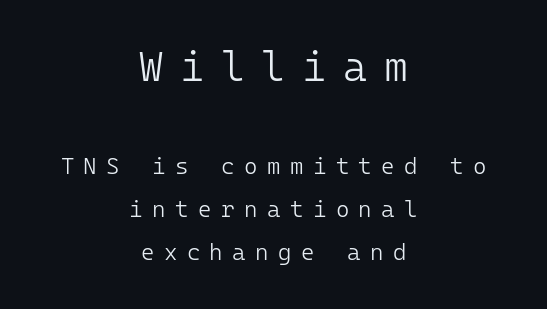
The image shows 41 px light sans-serif type, upright, monospaced; set centered, line spacing 1.88x, unusually wide letter spacing (+0.41 em), not underlined; the first (top) block is 1.78x larger; low stroke contrast and a medium x-height.
